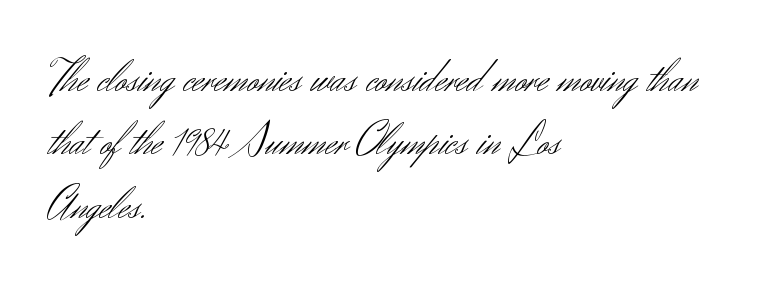
Q: Is the text bold? A: No.
Q: Is the text italic (slanted)? A: Yes.
Q: Is the typeface a serif or a sans-serif typeface? A: Sans-serif.
Q: Is the text underlined? A: No.
Q: How is the paragraph aligned? A: Left-aligned.
Q: Is the spacing between letters normal or unusually wide? A: Normal.
Q: Is the spacing between lines tight, normal or loose? A: Normal.
Q: Width (condensed, normal, or wide)? A: Normal.
Q: Stroke contrast? A: Medium.
Q: x-height? A: Small.
Q: Monospaced? A: No.
